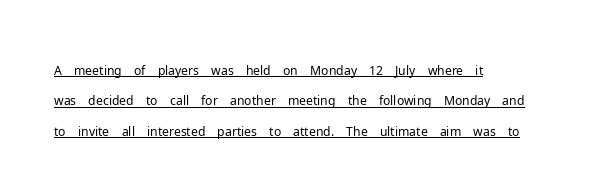
The image shows 25 px text type, upright; set left-aligned, line spacing 1.22x, normal letter spacing, underlined.
